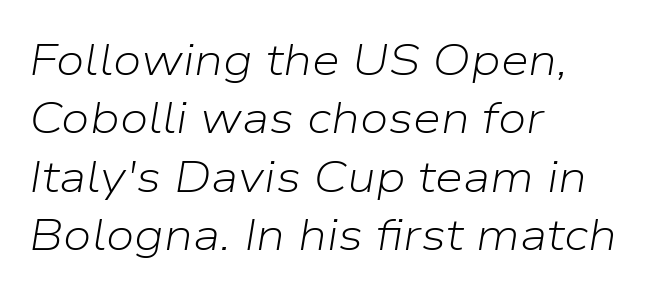
The image shows 45 px light type, italic (leaning right); set left-aligned, normal line spacing (1.3x), normal letter spacing, not underlined; low stroke contrast and a medium x-height.
